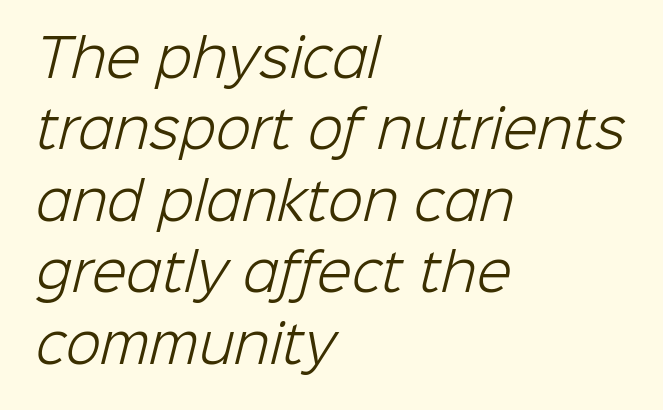
The image shows 51 px light sans-serif type; set left-aligned, normal line spacing (1.4x), normal letter spacing, not underlined; low stroke contrast and a medium x-height.
